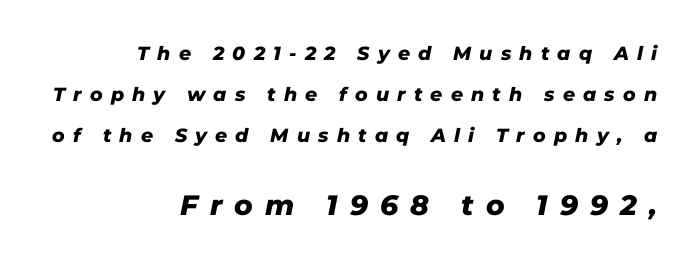
The image shows 28 px heavy type, italic (leaning right); set right-aligned, loose line spacing (2.17x), unusually wide letter spacing (+0.43 em), not underlined; the second (bottom) block is 1.47x larger; low stroke contrast and a medium x-height.
